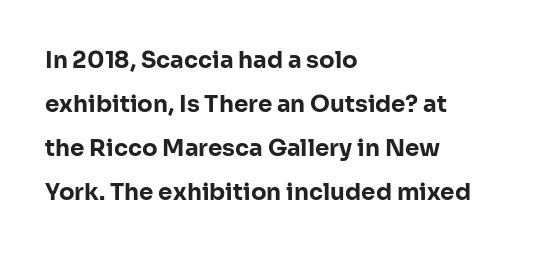
The horizontal fit of the characters is conventional and even. In terms of posture, this sample is upright. Vertical spacing — loose. You'd pick this weight for a headline — it's a proper bold.
